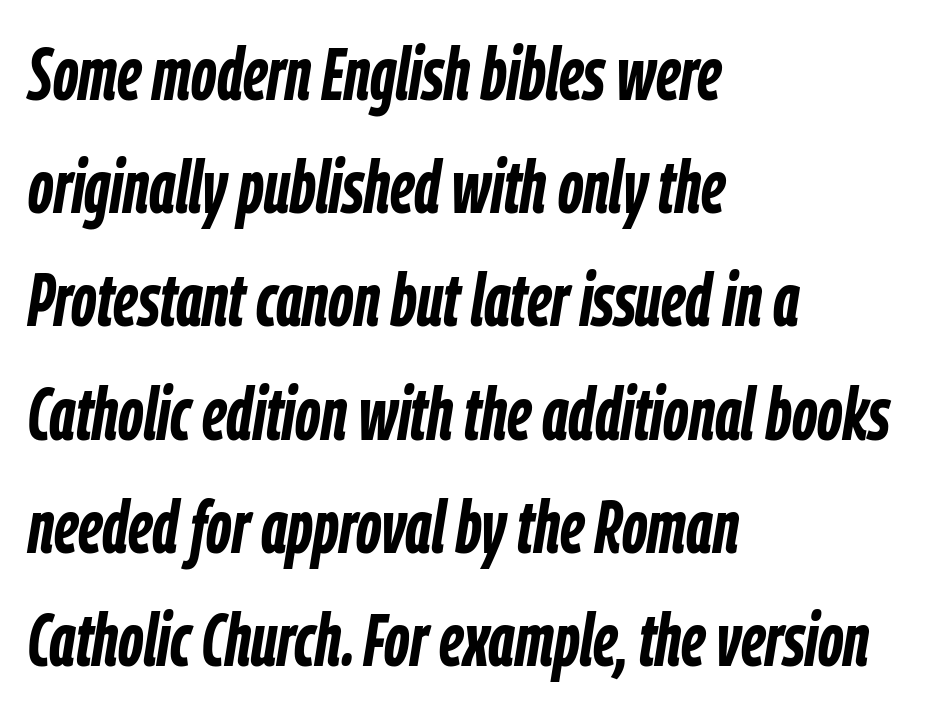
Q: Is the text bold? A: Yes.
Q: Is the text italic (slanted)? A: Yes, it leans right by about 9 degrees.
Q: Is the text underlined? A: No.
Q: How is the paragraph aligned? A: Left-aligned.
Q: Is the spacing between letters normal or unusually wide? A: Normal.
Q: Is the spacing between lines tight, normal or loose? A: Normal.
Q: Width (condensed, normal, or wide)? A: Condensed.
Q: Stroke contrast? A: Low.
Q: x-height? A: Medium.
Q: Monospaced? A: No.
